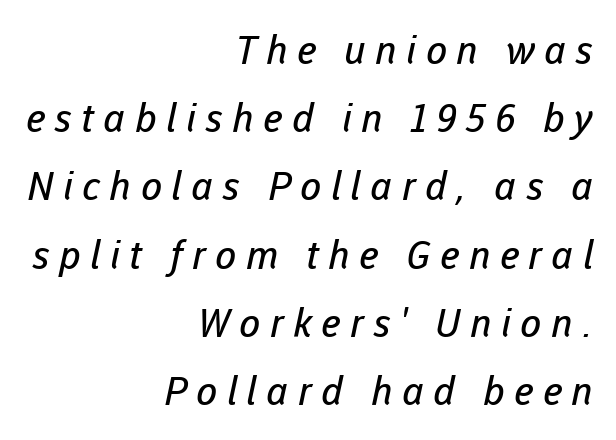
{"serif": "no", "bold": "no", "weight": "regular", "width": "normal", "stroke_contrast": "low", "x_height": "medium", "monospaced": "no", "underline": "no", "align": "right", "line_spacing_ratio": 1.75, "letter_spacing": "wide", "letter_spacing_em": 0.24, "glyph_px": 39}
